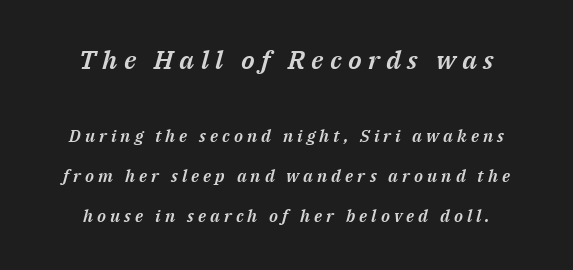
{"italic": "yes", "lean": "right", "slant_degrees": 14, "underline": "no", "align": "center", "line_spacing": "loose", "line_spacing_ratio": 2.36, "letter_spacing": "wide", "letter_spacing_em": 0.24, "larger_block": "first", "size_ratio": 1.53, "glyph_px": 26}
